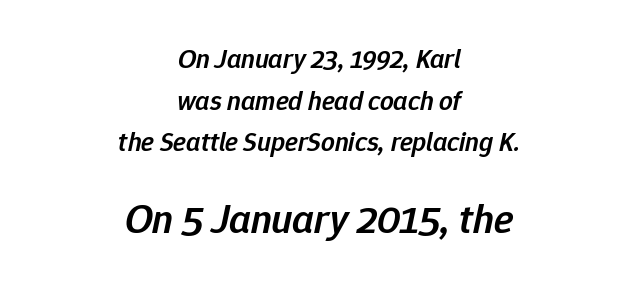
The following chunk of copy outweighs the initial chunk in type size. Compared with typical body copy, the letter spacing here is the same. Quick note: underline off. Slant detected: the letters are inclined. Visually the block forms a symmetrical silhouette, jagged on both flanks. Normally led — the rows are evenly, conventionally spaced.
